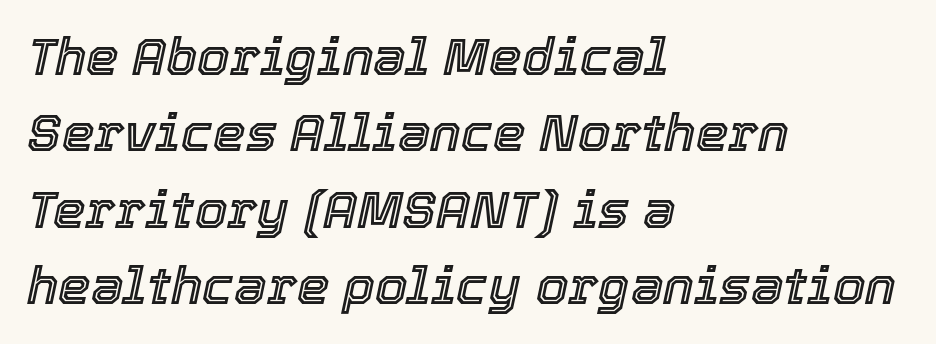
Note the varied advance widths — an 'i' is clearly narrower than an 'm'. The ragged edge is on the right, which tells us the setting is flush left. Beneath every word, the page is bare. Regarding leading, the lines here are spaced in the standard way. Look at the tracking — it's just the regular setting, nothing added.
